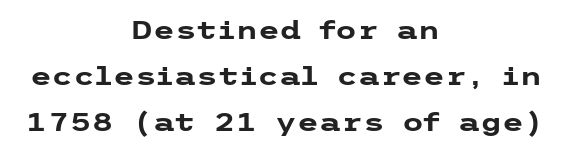
A dark, heavy texture on the line: the type is bold. Underlining? Definitely not there. Italic? Not at all — the glyphs are vertical. The passage is arranged like a title page — every line centered.
